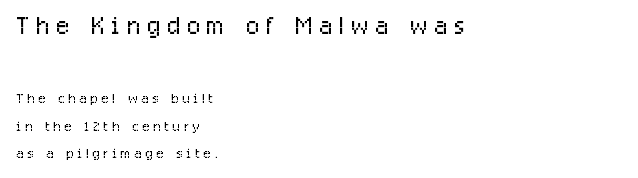
Q: Is the text bold? A: No.
Q: Is the text italic (slanted)? A: No, it is upright.
Q: Is the typeface a serif or a sans-serif typeface? A: Sans-serif.
Q: Is the text underlined? A: No.
Q: How is the paragraph aligned? A: Left-aligned.
Q: Is the spacing between letters normal or unusually wide? A: Unusually wide.
Q: Is the spacing between lines tight, normal or loose? A: Normal.
Q: Which block of text is set in a larger size, the first (top) or the second (bottom)? A: The first (top) one.
Q: Width (condensed, normal, or wide)? A: Condensed.
Q: Stroke contrast? A: Low.
Q: x-height? A: Medium.
Q: Monospaced? A: No.
